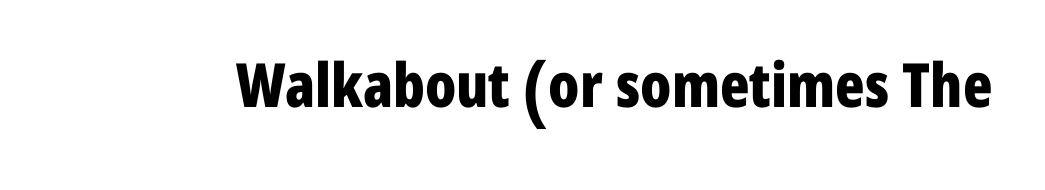
The typeface chosen for these lines omits serifs. The glyphs are unaccompanied by any horizontal stroke below them. Set as a true bold cut, around the 700 mark. Here the designer chose a conventional face with non-uniform glyph widths. A typesetter would mark this as roman, not italic.
